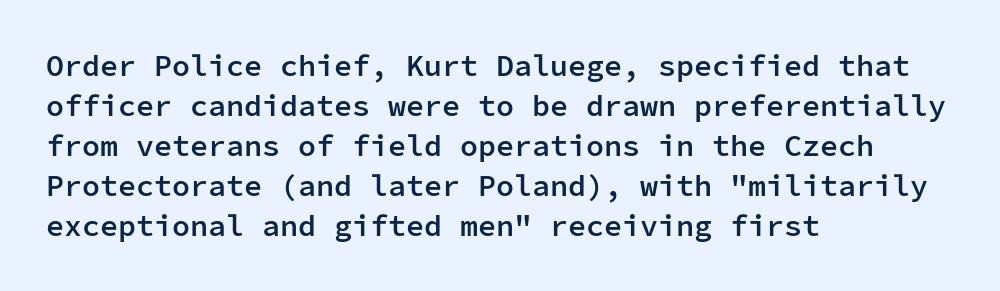
A typesetter would mark this as roman, not italic. Is the type bold? Partly — it's a semibold, heavier than regular but not fully bold. The letters sit at their default tracking, neither squeezed nor spread. These lines stack with their left ends in a neat column.
